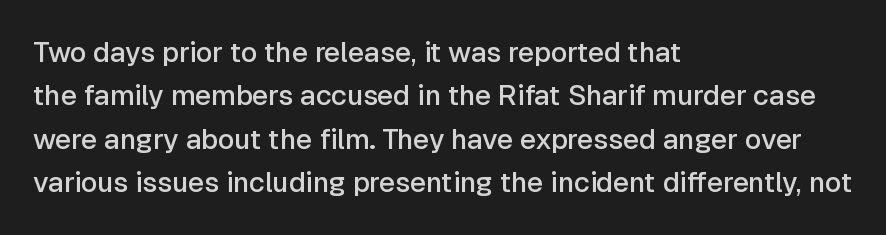
Q: Is the text bold? A: Semi-bold.
Q: Is the text italic (slanted)? A: No, it is upright.
Q: Is the typeface a serif or a sans-serif typeface? A: Sans-serif.
Q: Is the text underlined? A: No.
Q: How is the paragraph aligned? A: Left-aligned.
Q: Is the spacing between letters normal or unusually wide? A: Normal.
Q: Is the spacing between lines tight, normal or loose? A: Normal.
Q: Width (condensed, normal, or wide)? A: Normal.
Q: Stroke contrast? A: Low.
Q: x-height? A: Medium.
Q: Monospaced? A: No.
